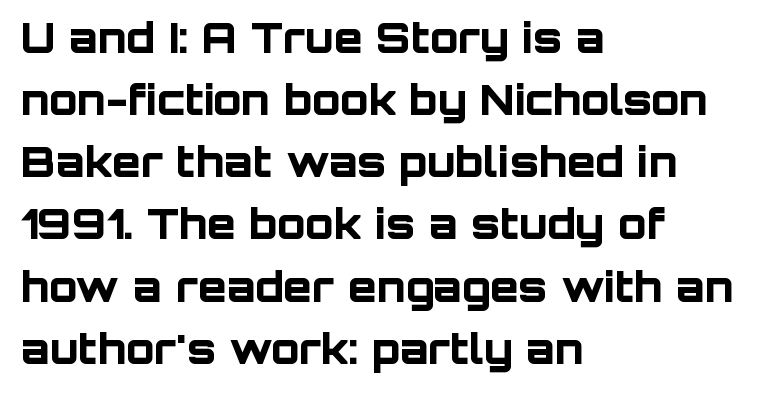
Q: Is the text bold? A: Yes.
Q: Is the text italic (slanted)? A: No, it is upright.
Q: Is the typeface a serif or a sans-serif typeface? A: Sans-serif.
Q: Is the text underlined? A: No.
Q: How is the paragraph aligned? A: Left-aligned.
Q: Is the spacing between letters normal or unusually wide? A: Normal.
Q: Is the spacing between lines tight, normal or loose? A: Normal.
Q: Width (condensed, normal, or wide)? A: Normal.
Q: Stroke contrast? A: Low.
Q: x-height? A: Large.
Q: Monospaced? A: No.
